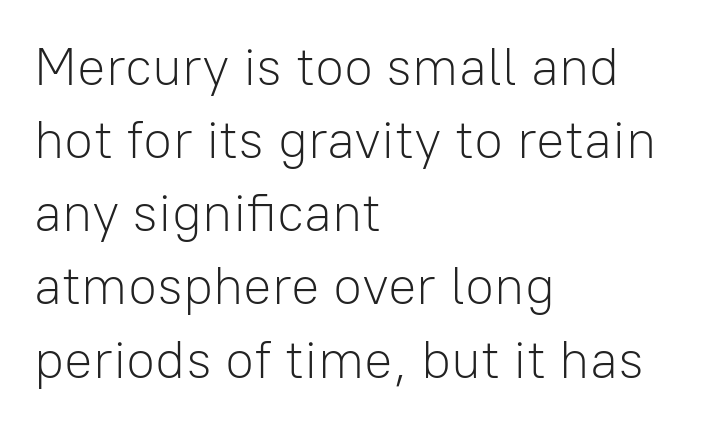
The image shows 53 px light sans-serif type, upright; set left-aligned, normal line spacing (1.38x), normal letter spacing, not underlined; low stroke contrast and a medium x-height.
